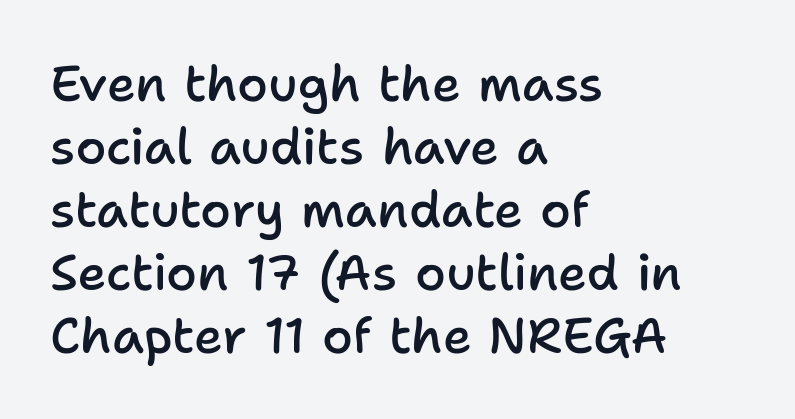
{"serif": "no", "italic": "no", "bold": "semi", "weight": "semibold", "width": "normal", "stroke_contrast": "low", "x_height": "medium", "monospaced": "no", "underline": "no", "align": "left", "line_spacing": "normal", "line_spacing_ratio": 1.26, "letter_spacing": "normal", "letter_spacing_em": 0.0, "glyph_px": 50}
